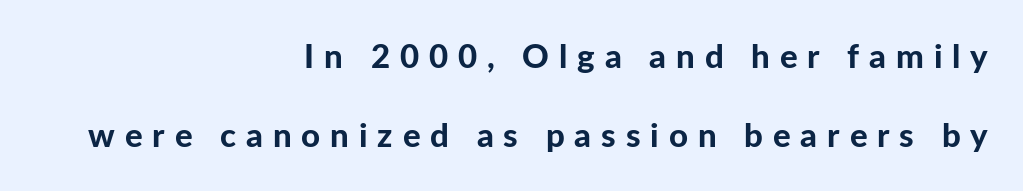
The image shows 33 px bold sans-serif type, upright; set right-aligned, loose line spacing (2.4x), unusually wide letter spacing (+0.3 em), not underlined; low stroke contrast and a medium x-height.
